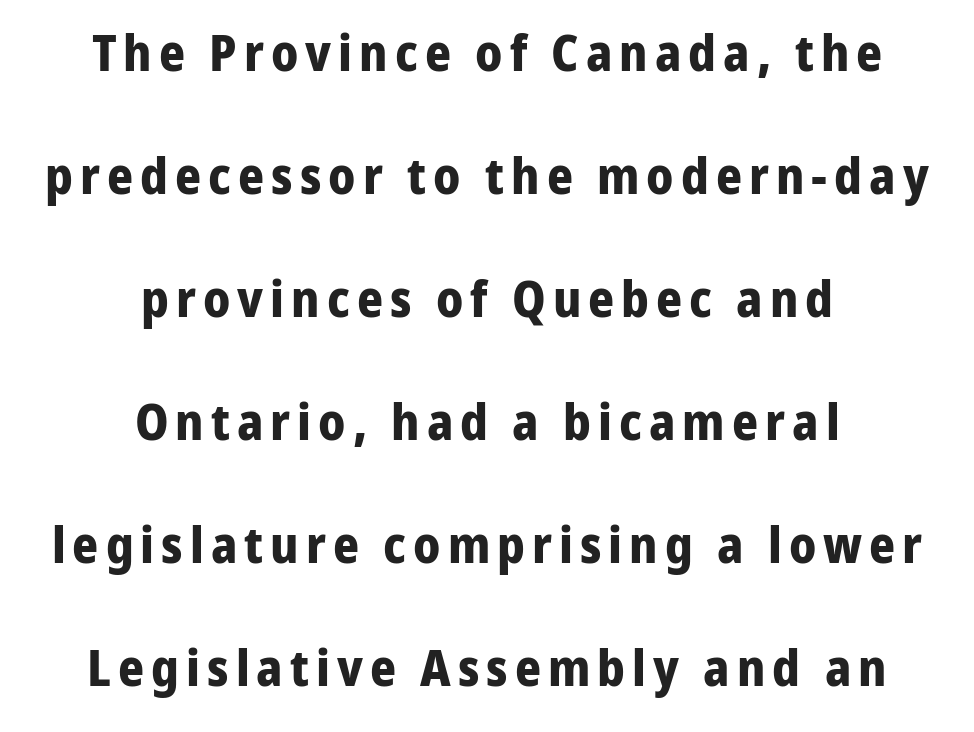
The image shows 50 px bold sans-serif type, upright; set centered, loose line spacing (2.46x), not underlined; low stroke contrast and a medium x-height.
